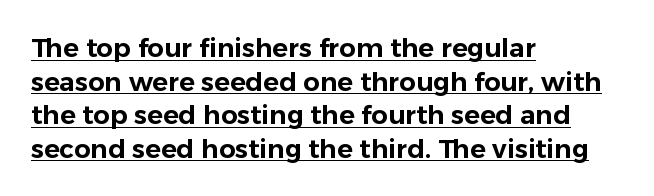
Q: Is the text italic (slanted)? A: No, it is upright.
Q: Is the text underlined? A: Yes.
Q: How is the paragraph aligned? A: Left-aligned.
Q: Is the spacing between letters normal or unusually wide? A: Normal.
Q: Is the spacing between lines tight, normal or loose? A: Normal.
